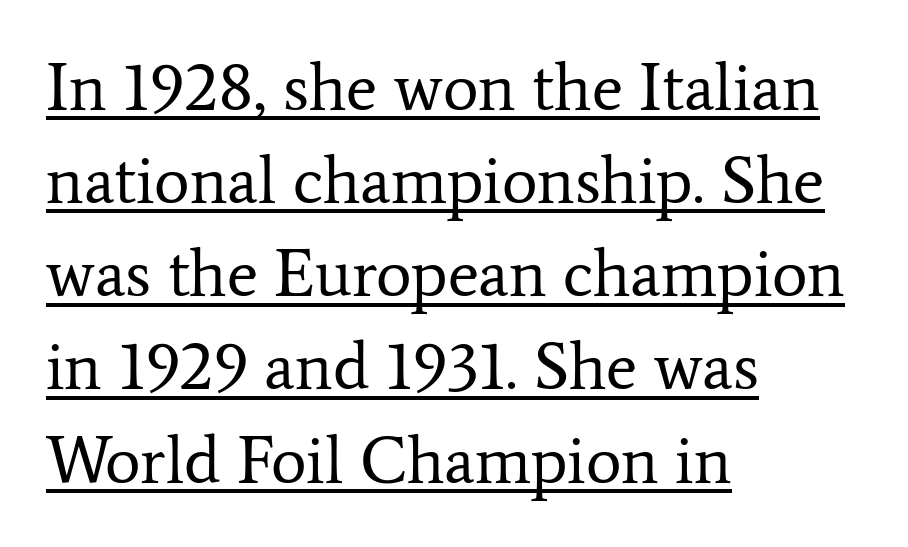
A continuous stroke trails under the words, as in a hyperlink. Letters have the restrained weight of plain body copy at most. The rows are spaced the way most documents space them. The passage is arranged the way most books set body copy — flush left.
